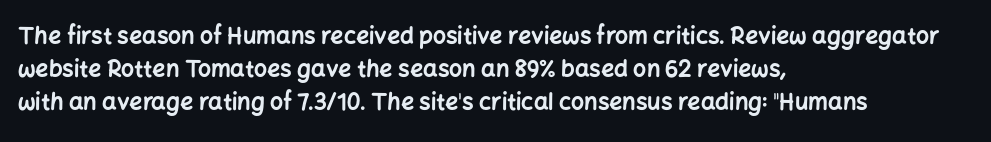
Q: Is the text bold? A: Yes.
Q: Is the text italic (slanted)? A: No, it is upright.
Q: Is the text underlined? A: No.
Q: How is the paragraph aligned? A: Left-aligned.
Q: Is the spacing between letters normal or unusually wide? A: Normal.
Q: Is the spacing between lines tight, normal or loose? A: Normal.
